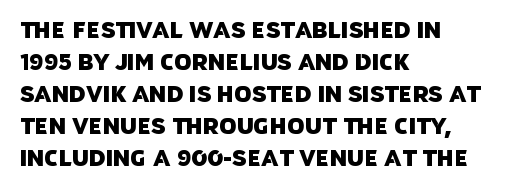
Q: Is the text underlined? A: No.
Q: How is the paragraph aligned? A: Left-aligned.
Q: Is the spacing between letters normal or unusually wide? A: Normal.
Q: Is the spacing between lines tight, normal or loose? A: Normal.
